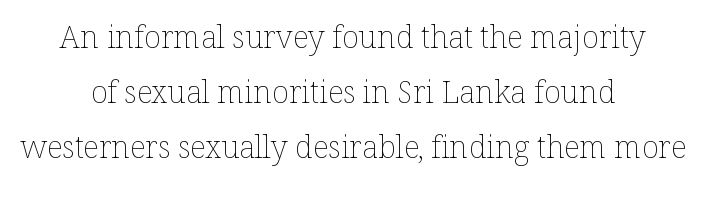
The image shows 31 px thin type, upright; set centered, line spacing 1.77x, normal letter spacing, not underlined; low stroke contrast and a medium x-height.
